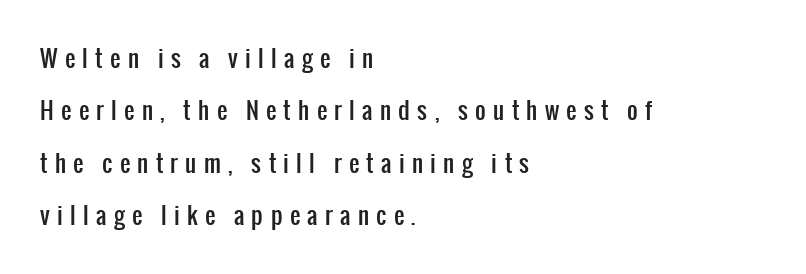
The rendering anchors every line to the left-hand side. How are the letters spaced? Widely, with obvious added tracking. A great deal of white space separates one row of letters from the next. Style check: upright. Just letters on the line, the space beneath them empty.
